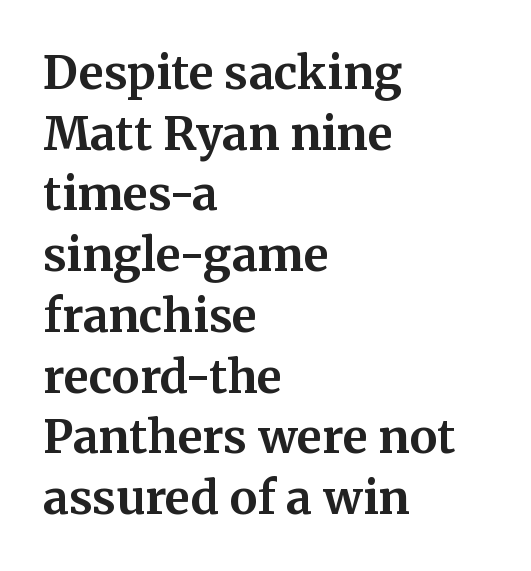
Bare-footed words on every line. Baseline-to-baseline distance is the conventional proportion of letter height. One-word summary of the alignment: left. Think of a printed novel: that variable character pitch is what you see here. Heavy-handed strokes throughout: this text is bold. It's the straight-up-and-down kind of type.
